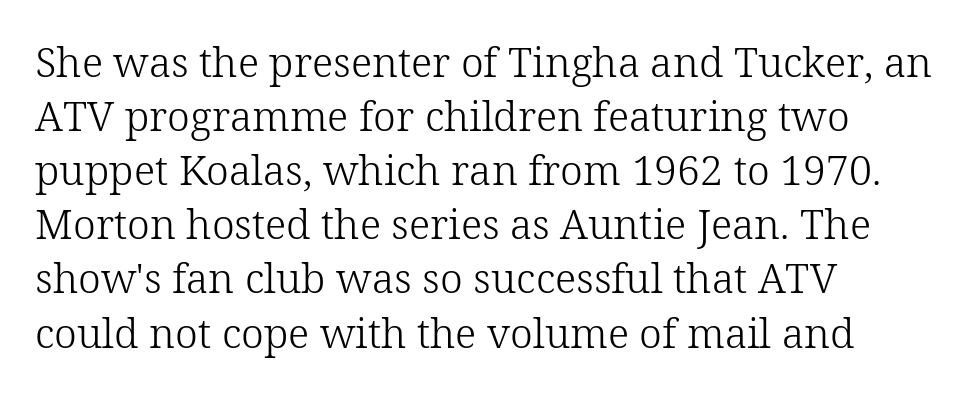
Q: Is the text bold? A: No.
Q: Is the text italic (slanted)? A: No, it is upright.
Q: Is the typeface a serif or a sans-serif typeface? A: Serif.
Q: Is the text underlined? A: No.
Q: How is the paragraph aligned? A: Left-aligned.
Q: Is the spacing between letters normal or unusually wide? A: Normal.
Q: Is the spacing between lines tight, normal or loose? A: Normal.
Q: Width (condensed, normal, or wide)? A: Normal.
Q: Stroke contrast? A: Low.
Q: x-height? A: Medium.
Q: Monospaced? A: No.
